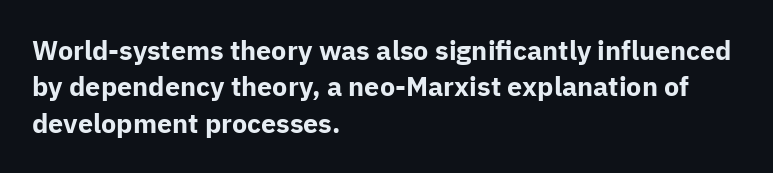
The lettering stays uniformly vertical, giving the passage a roman look. Letters rest on an invisible, unmarked baseline. This block has exactly the height ordinary leading produces. Spacing between characters is what you'd get straight out of the box. Notice how thick the strokes are: this is what a full bold looks like.
